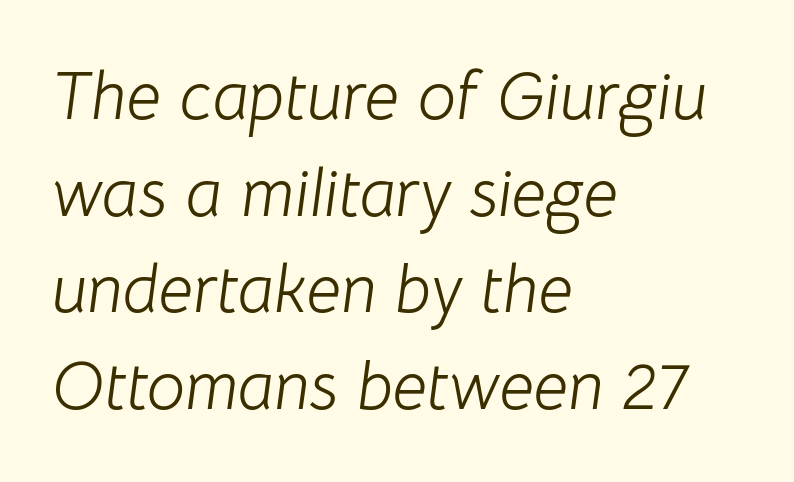
{"italic": "yes", "lean": "right", "slant_degrees": 8, "bold": "no", "weight": "light", "width": "normal", "stroke_contrast": "low", "x_height": "medium", "monospaced": "no", "underline": "no", "align": "left", "line_spacing": "normal", "line_spacing_ratio": 1.42, "letter_spacing": "normal", "letter_spacing_em": 0.0, "glyph_px": 68}
